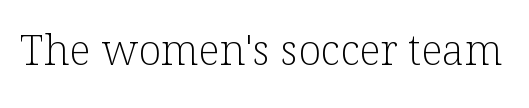
Q: Is the text bold? A: No.
Q: Is the text italic (slanted)? A: No, it is upright.
Q: Is the typeface a serif or a sans-serif typeface? A: Serif.
Q: Is the text underlined? A: No.
Q: Is the spacing between letters normal or unusually wide? A: Normal.
Q: Width (condensed, normal, or wide)? A: Normal.
Q: Stroke contrast? A: Low.
Q: x-height? A: Medium.
Q: Monospaced? A: No.
